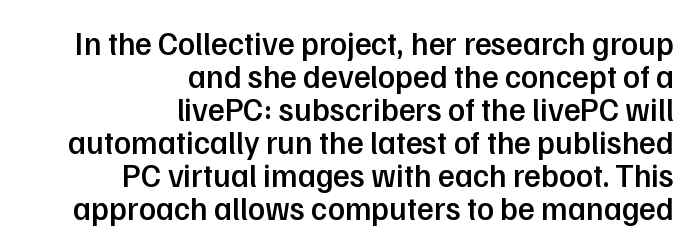
Q: Is the text bold? A: Semi-bold.
Q: Is the text italic (slanted)? A: No, it is upright.
Q: Is the typeface a serif or a sans-serif typeface? A: Sans-serif.
Q: Is the text underlined? A: No.
Q: How is the paragraph aligned? A: Right-aligned.
Q: Is the spacing between letters normal or unusually wide? A: Normal.
Q: Is the spacing between lines tight, normal or loose? A: Tight.
Q: Width (condensed, normal, or wide)? A: Normal.
Q: Stroke contrast? A: Low.
Q: x-height? A: Medium.
Q: Monospaced? A: No.
